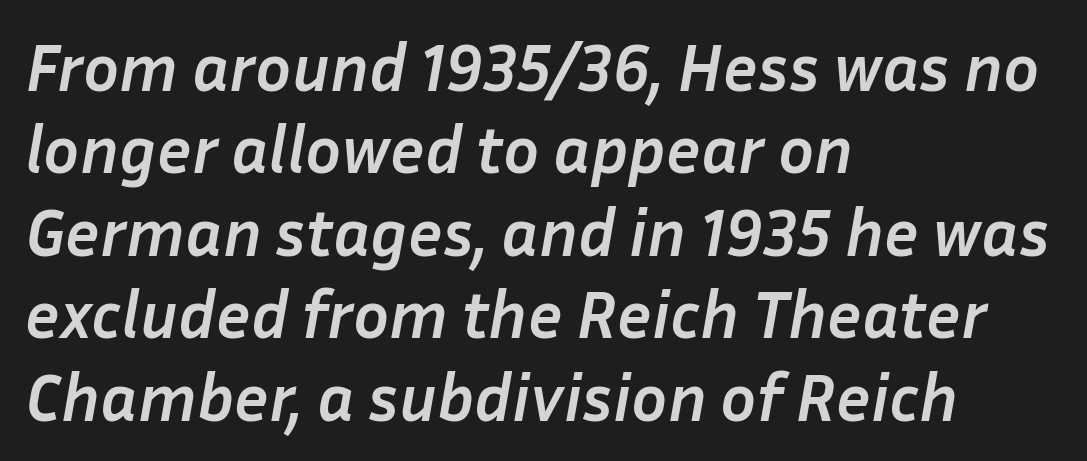
{"italic": "yes", "lean": "right", "slant_degrees": 10, "bold": "yes", "weight": "semibold", "width": "normal", "stroke_contrast": "low", "x_height": "medium", "monospaced": "no", "underline": "no", "align": "left", "line_spacing_ratio": 1.23, "letter_spacing": "normal", "letter_spacing_em": 0.0, "glyph_px": 67}
